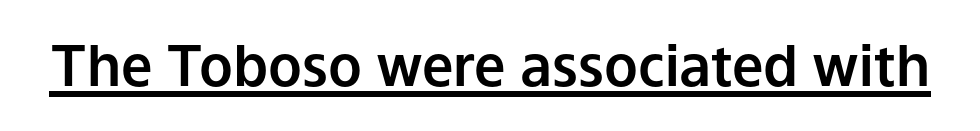
This is roman type, the default non-slanted kind. The passage shown has conventional tracking throughout. In terms of letterform style, serifs are entirely absent. You could not count columns in this text — the font is proportionally spaced. These characters rest on top of a visible drawn line.
